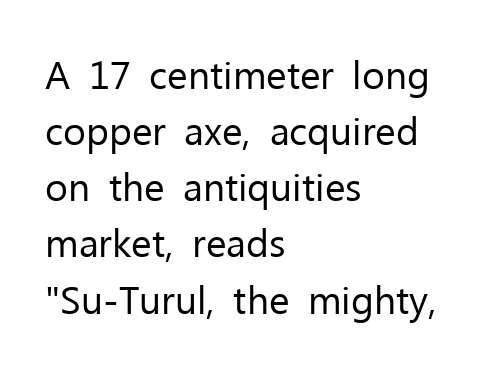
Q: Is the text bold? A: No.
Q: Is the text italic (slanted)? A: No, it is upright.
Q: Is the typeface a serif or a sans-serif typeface? A: Sans-serif.
Q: Is the text underlined? A: No.
Q: How is the paragraph aligned? A: Left-aligned.
Q: Is the spacing between letters normal or unusually wide? A: Normal.
Q: Is the spacing between lines tight, normal or loose? A: Normal.
Q: Width (condensed, normal, or wide)? A: Normal.
Q: Stroke contrast? A: Low.
Q: x-height? A: Medium.
Q: Monospaced? A: No.
